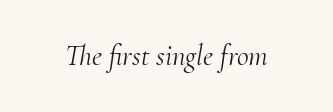
{"serif": "yes", "italic": "yes", "lean": "right", "slant_degrees": 10, "bold": "no", "weight": "light", "width": "normal", "stroke_contrast": "medium", "x_height": "small", "monospaced": "no", "underline": "no", "letter_spacing": "normal", "letter_spacing_em": 0.0, "glyph_px": 29}
